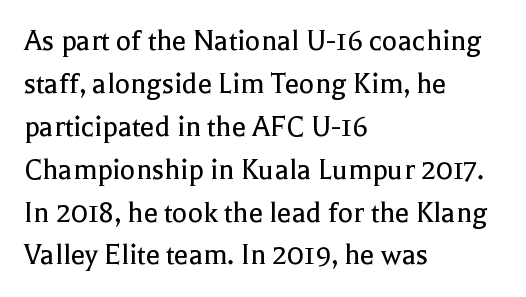
The image shows 32 px regular-weight serif type, upright; set left-aligned, normal line spacing (1.34x), normal letter spacing, not underlined; a medium x-height.
